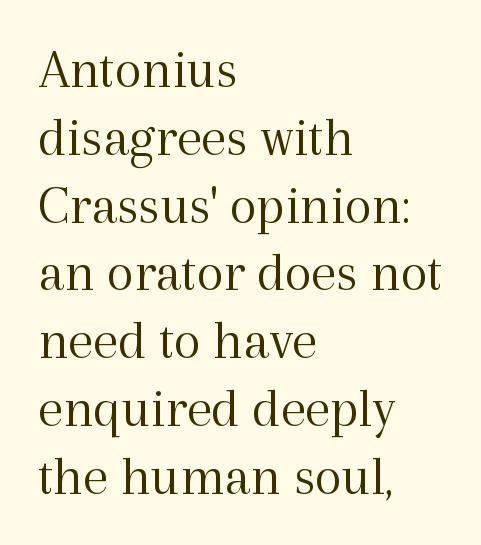
Q: Is the text bold? A: No.
Q: Is the text italic (slanted)? A: No, it is upright.
Q: Is the typeface a serif or a sans-serif typeface? A: Serif.
Q: Is the text underlined? A: No.
Q: How is the paragraph aligned? A: Left-aligned.
Q: Is the spacing between letters normal or unusually wide? A: Normal.
Q: Width (condensed, normal, or wide)? A: Normal.
Q: x-height? A: Medium.
Q: Monospaced? A: No.
